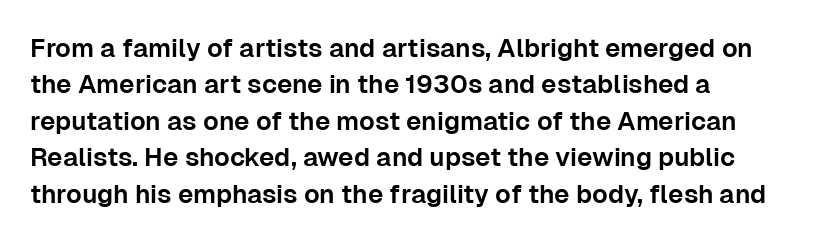
{"italic": "no", "underline": "no", "line_spacing": "normal", "line_spacing_ratio": 1.4, "letter_spacing": "normal", "letter_spacing_em": 0.0, "glyph_px": 26}
